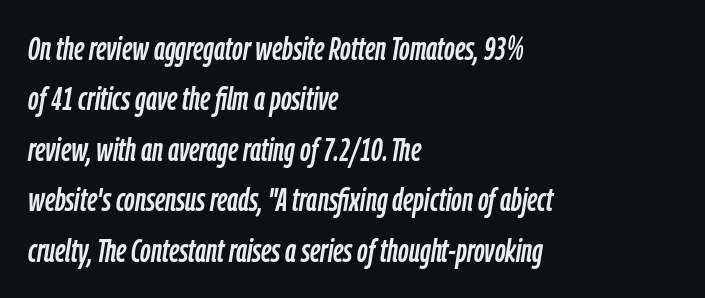
The image shows 33 px condensed type, italic (leaning right); set left-aligned, normal line spacing (1.53x), normal letter spacing, not underlined; low stroke contrast and a medium x-height.
